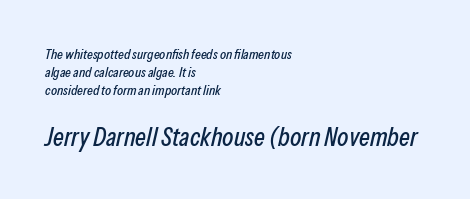
This sample is left-justified, so line endings fall wherever the words run out. Honestly, there is no underline to notice here at all. You get the small type first, then a jump to larger type. There is no visible air inserted between adjacent glyphs. What's the leading like? Ordinary, nothing unusual. Posture: slanted.
